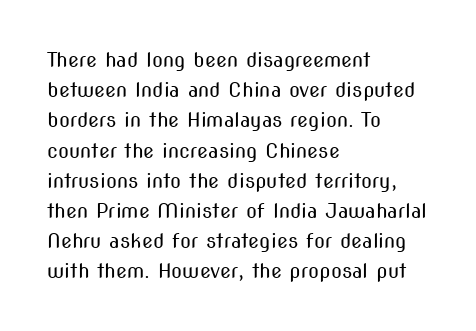
What stands out about the letter spacing? Nothing — it is the standard amount. The axis of the letterforms is exactly vertical. Check the space under the baseline: it is left empty. Evenly set lines give the paragraph a standard silhouette.
